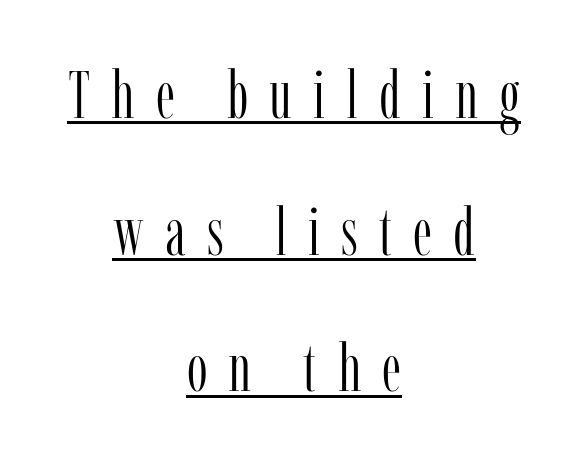
Q: Is the text bold? A: No.
Q: Is the text italic (slanted)? A: No, it is upright.
Q: Is the typeface a serif or a sans-serif typeface? A: Serif.
Q: Is the text underlined? A: Yes.
Q: How is the paragraph aligned? A: Centered.
Q: Is the spacing between letters normal or unusually wide? A: Unusually wide.
Q: Is the spacing between lines tight, normal or loose? A: Loose.
Q: Width (condensed, normal, or wide)? A: Condensed.
Q: Stroke contrast? A: Low.
Q: x-height? A: Medium.
Q: Monospaced? A: No.
